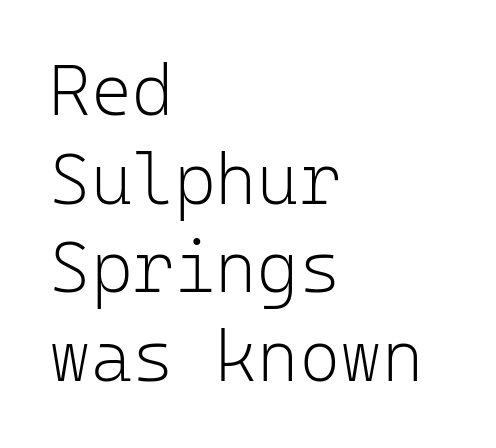
Is this a sans? Yes — the strokes have no serifs. Is this a fixed-width face? Yes — each glyph sits in an identical cell. Stroke mass is kept to a normal reading level or below. These lines sit exactly where default settings would place them. No extra tracking has been applied to these lines. Glance below the letters and you will spot only blank space.
